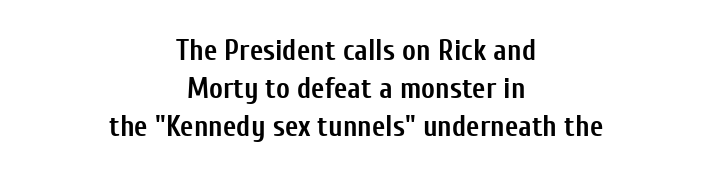
The letters carry no serifs — their stems end cleanly without finishing strokes. In terms of posture, this sample is upright. Leading: standard. No extra tracking has been applied to these lines. Each line is balanced around a shared central axis.
